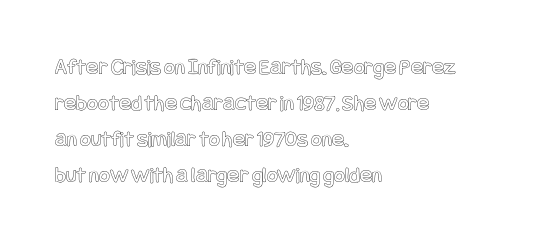
Q: Is the text italic (slanted)? A: No, it is upright.
Q: Is the text underlined? A: No.
Q: How is the paragraph aligned? A: Left-aligned.
Q: Is the spacing between letters normal or unusually wide? A: Normal.
Q: Is the spacing between lines tight, normal or loose? A: Normal.
